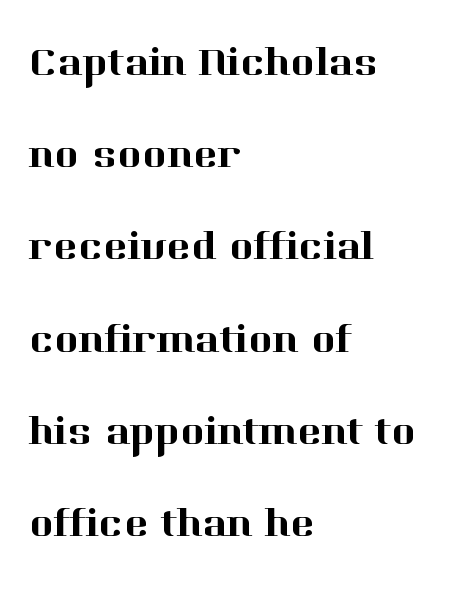
The designer went with a serif here, giving each stem small feet. The paragraph has a hard left edge and a soft right edge. Do the characters align in a grid? No, the font is proportional. The foot of each line stays bare and open. The letterforms sit shoulder to shoulder at normal distance. Tall strokes in this sample are plumb rather than angled.
